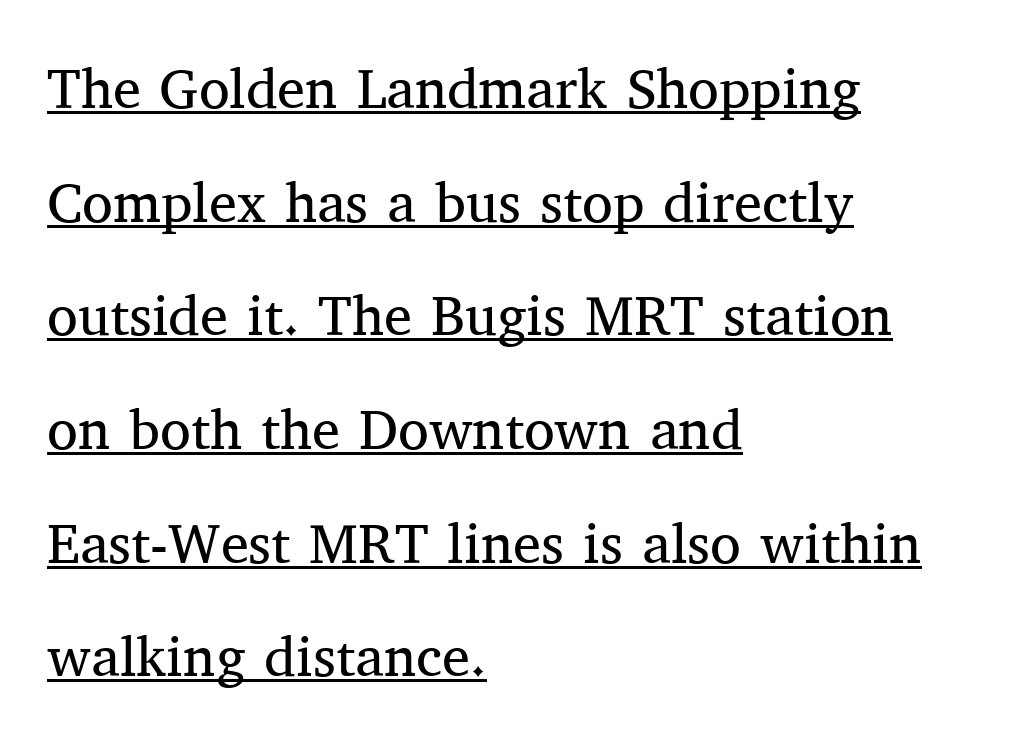
The image shows 56 px regular-weight serif type, upright; set left-aligned, loose line spacing (2.03x), normal letter spacing, underlined; medium stroke contrast and a medium x-height.
